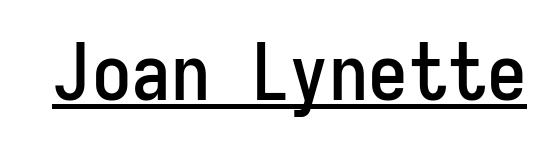
Note: no serifs on the glyphs. Looks like terminal output: every glyph gets an equal slot. How are the letters spaced? Ordinarily, with no added tracking. The specimen reads as upright at a glance. Glance below the letters and you will spot a drawn line.
